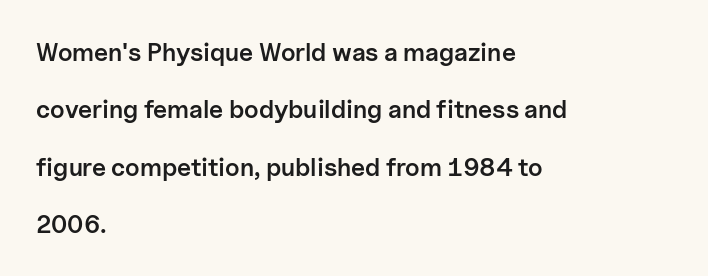
{"italic": "no", "bold": "semi", "underline": "no", "align": "left", "line_spacing": "loose", "line_spacing_ratio": 2.3, "letter_spacing": "normal", "letter_spacing_em": 0.0, "glyph_px": 25}
